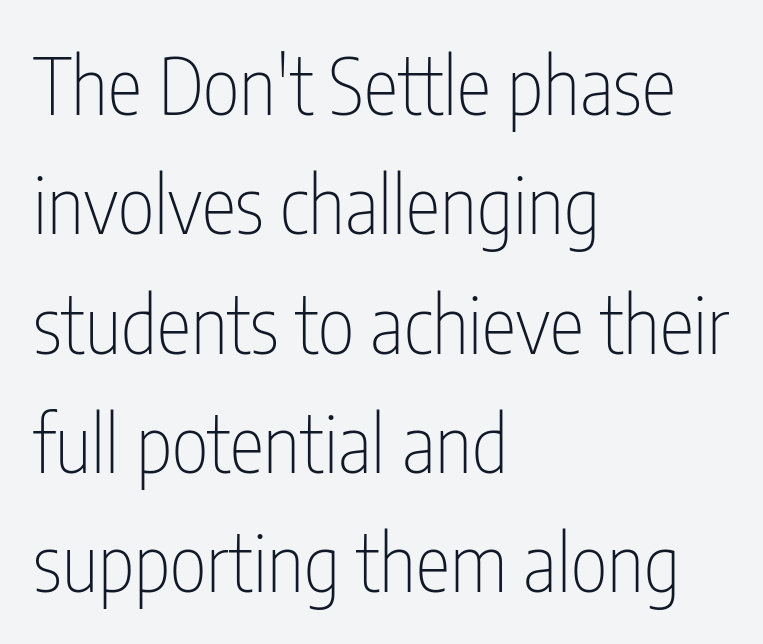
{"serif": "no", "italic": "no", "bold": "no", "weight": "thin", "width": "condensed", "stroke_contrast": "low", "x_height": "medium", "monospaced": "no", "underline": "no", "align": "left", "line_spacing": "normal", "line_spacing_ratio": 1.51, "letter_spacing": "normal", "letter_spacing_em": 0.0, "glyph_px": 79}
